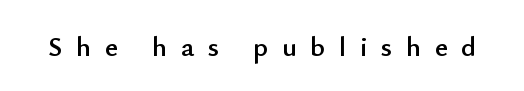
Q: Is the text italic (slanted)? A: No, it is upright.
Q: Is the typeface a serif or a sans-serif typeface? A: Sans-serif.
Q: Is the text underlined? A: No.
Q: Is the spacing between letters normal or unusually wide? A: Unusually wide.
Q: Width (condensed, normal, or wide)? A: Normal.
Q: Stroke contrast? A: Low.
Q: x-height? A: Small.
Q: Monospaced? A: No.
